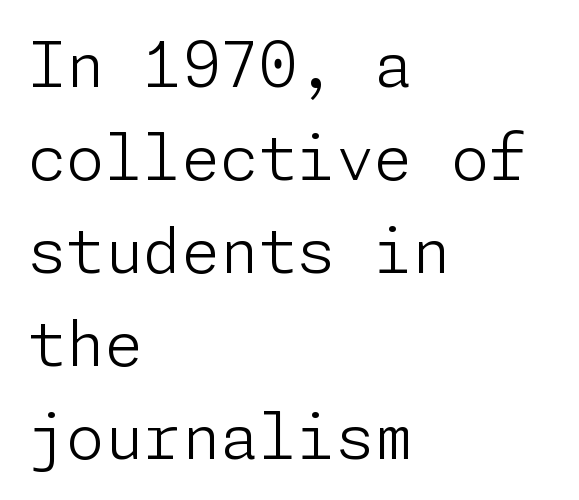
Nope, not italic — everything's standing straight. Look at the tracking — it's just the regular setting, nothing added. Alignment: flush left. The weight would be labelled regular, book, light, or lighter still. Notice how descenders clear the ascenders below comfortably — that's standard leading. The words here are not underlined.
